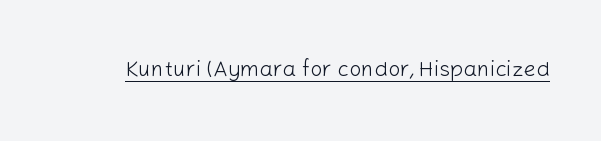
{"italic": "no", "bold": "no", "underline": "yes", "letter_spacing": "normal", "letter_spacing_em": 0.0, "glyph_px": 22}
